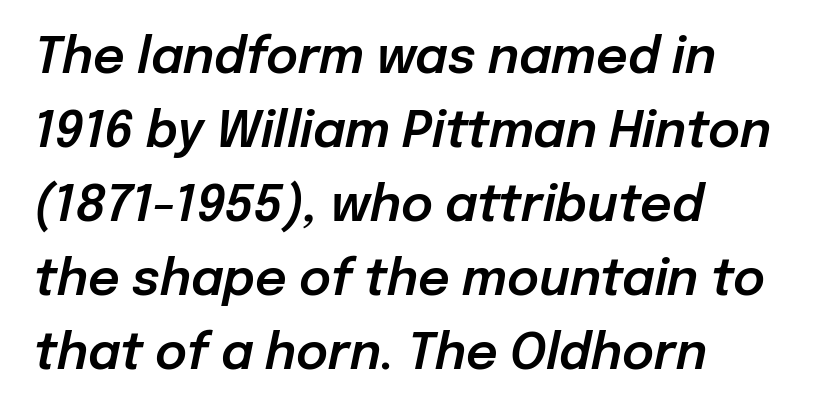
{"italic": "yes", "lean": "right", "slant_degrees": 12, "width": "normal", "stroke_contrast": "low", "x_height": "medium", "monospaced": "no", "underline": "no", "align": "left", "line_spacing": "normal", "line_spacing_ratio": 1.51, "letter_spacing": "normal", "letter_spacing_em": 0.0, "glyph_px": 49}
